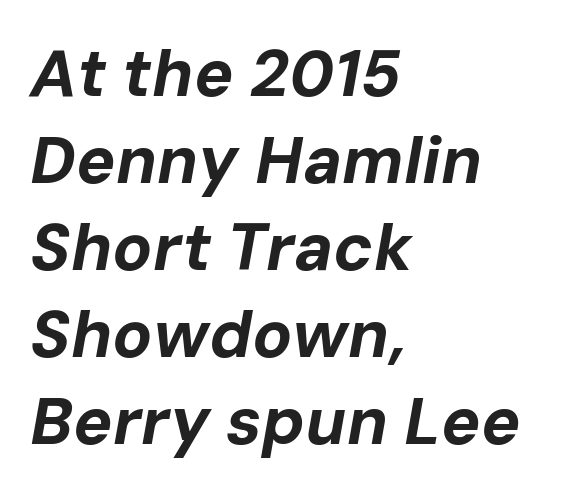
The image shows 66 px bold type, italic (leaning right); set left-aligned, normal line spacing (1.32x), normal letter spacing, not underlined; low stroke contrast and a medium x-height.
